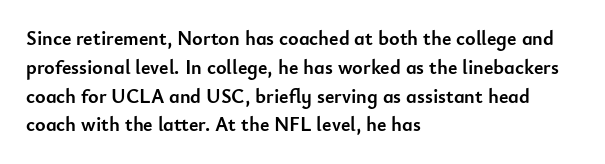
Q: Is the text bold? A: Yes.
Q: Is the text italic (slanted)? A: No, it is upright.
Q: Is the text underlined? A: No.
Q: How is the paragraph aligned? A: Left-aligned.
Q: Is the spacing between letters normal or unusually wide? A: Normal.
Q: Is the spacing between lines tight, normal or loose? A: Normal.
